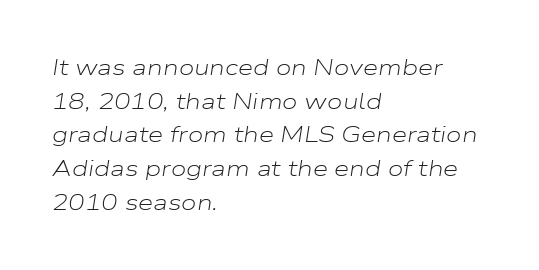
{"italic": "yes", "lean": "right", "slant_degrees": 9, "bold": "no", "underline": "no", "align": "left", "line_spacing": "normal", "line_spacing_ratio": 1.53, "letter_spacing": "normal", "letter_spacing_em": 0.0, "glyph_px": 22}
